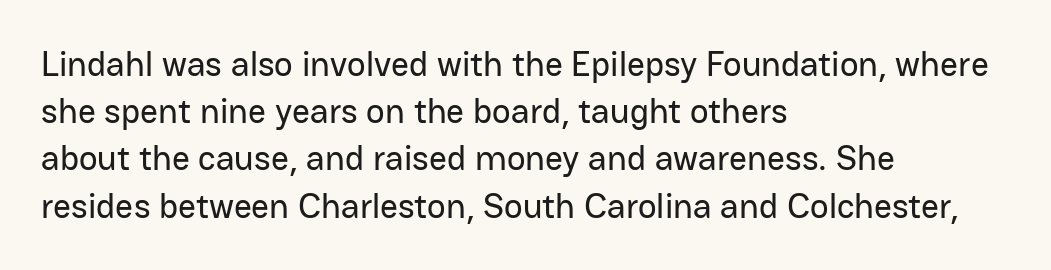
Q: Is the text italic (slanted)? A: No, it is upright.
Q: Is the typeface a serif or a sans-serif typeface? A: Sans-serif.
Q: Is the text underlined? A: No.
Q: How is the paragraph aligned? A: Left-aligned.
Q: Is the spacing between letters normal or unusually wide? A: Normal.
Q: Is the spacing between lines tight, normal or loose? A: Normal.
Q: Width (condensed, normal, or wide)? A: Normal.
Q: Stroke contrast? A: Low.
Q: x-height? A: Medium.
Q: Monospaced? A: No.
